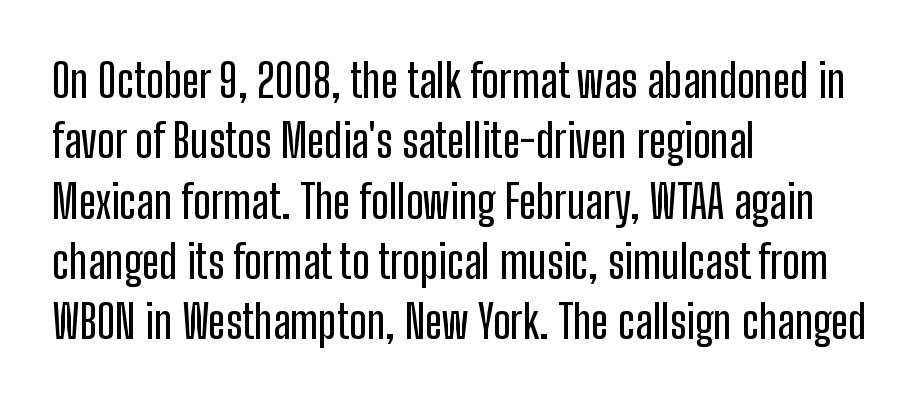
{"serif": "no", "italic": "no", "width": "condensed", "stroke_contrast": "low", "x_height": "medium", "monospaced": "no", "underline": "no", "align": "left", "line_spacing": "normal", "line_spacing_ratio": 1.31, "letter_spacing": "normal", "letter_spacing_em": 0.0, "glyph_px": 46}
